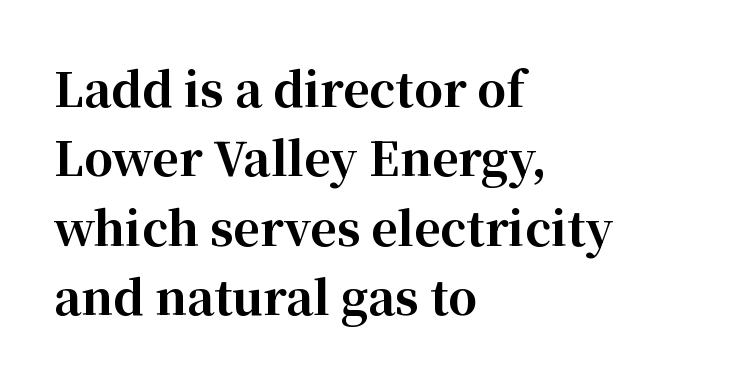
Q: Is the text bold? A: Yes.
Q: Is the text italic (slanted)? A: No, it is upright.
Q: Is the typeface a serif or a sans-serif typeface? A: Serif.
Q: Is the text underlined? A: No.
Q: How is the paragraph aligned? A: Left-aligned.
Q: Is the spacing between letters normal or unusually wide? A: Normal.
Q: Is the spacing between lines tight, normal or loose? A: Normal.
Q: Width (condensed, normal, or wide)? A: Normal.
Q: Stroke contrast? A: High.
Q: x-height? A: Medium.
Q: Monospaced? A: No.
